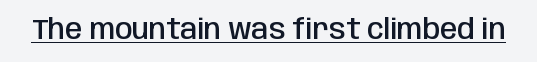
{"serif": "no", "italic": "no", "bold": "semi", "weight": "semibold", "width": "condensed", "stroke_contrast": "low", "x_height": "large", "monospaced": "no", "underline": "yes", "letter_spacing": "normal", "letter_spacing_em": 0.0, "glyph_px": 28}
